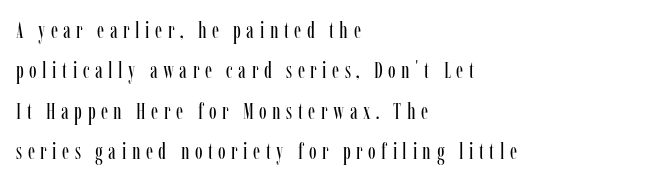
Glyph-to-glyph distance is far greater than everyday printed text. Every character sits straight up, as roman type does. Letters have the restrained weight of plain body copy at most. Honestly, there is no underline to notice here at all. Short and long lines alike share a common starting point at left.
